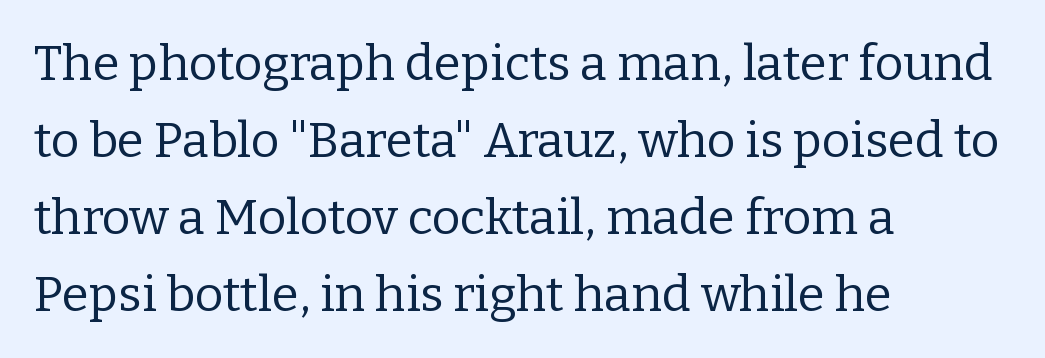
Q: Is the text bold? A: No.
Q: Is the text italic (slanted)? A: No, it is upright.
Q: Is the typeface a serif or a sans-serif typeface? A: Serif.
Q: Is the text underlined? A: No.
Q: How is the paragraph aligned? A: Left-aligned.
Q: Is the spacing between letters normal or unusually wide? A: Normal.
Q: Is the spacing between lines tight, normal or loose? A: Normal.
Q: Width (condensed, normal, or wide)? A: Normal.
Q: Stroke contrast? A: Low.
Q: x-height? A: Medium.
Q: Monospaced? A: No.
